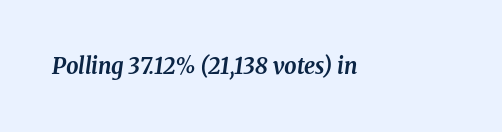
Q: Is the text bold? A: Yes.
Q: Is the text italic (slanted)? A: Yes, it leans right by about 8 degrees.
Q: Is the text underlined? A: No.
Q: Is the spacing between letters normal or unusually wide? A: Normal.
